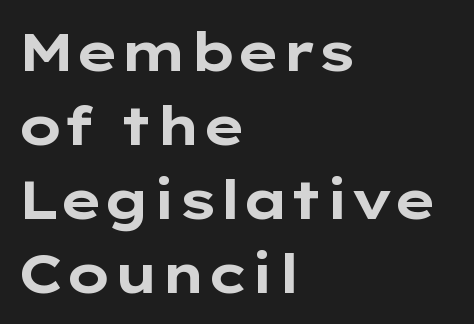
Q: Is the text bold? A: Yes.
Q: Is the text italic (slanted)? A: No, it is upright.
Q: Is the typeface a serif or a sans-serif typeface? A: Sans-serif.
Q: Is the text underlined? A: No.
Q: How is the paragraph aligned? A: Left-aligned.
Q: Is the spacing between letters normal or unusually wide? A: Normal.
Q: Is the spacing between lines tight, normal or loose? A: Normal.
Q: Width (condensed, normal, or wide)? A: Wide.
Q: Stroke contrast? A: Low.
Q: x-height? A: Medium.
Q: Monospaced? A: No.
